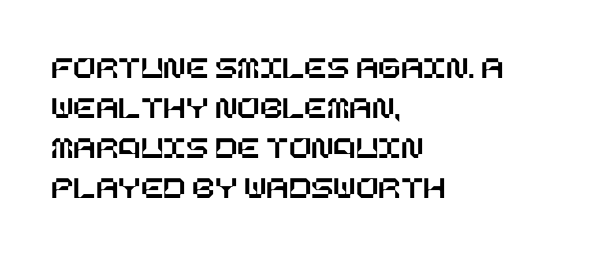
This is roman type, the default non-slanted kind. The horizontal fit of the characters is conventional and even. These lines stack with their left ends in a neat column. Descenders hang freely into open space.
